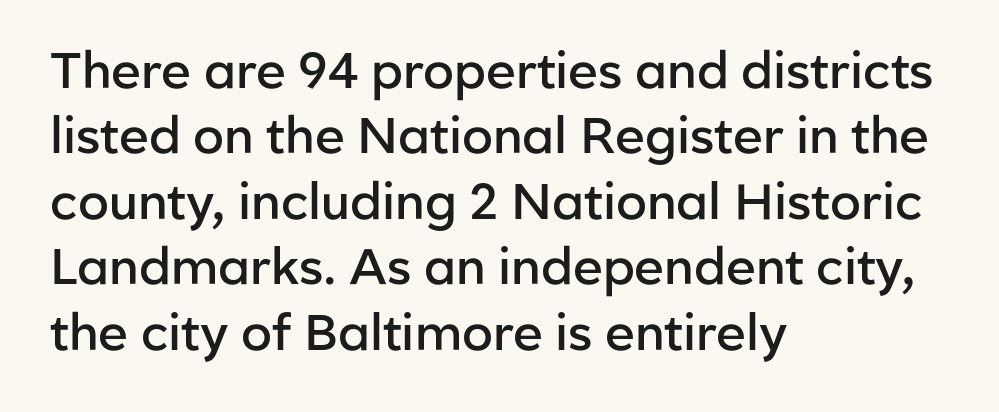
Q: Is the text bold? A: Semi-bold.
Q: Is the text italic (slanted)? A: No, it is upright.
Q: Is the typeface a serif or a sans-serif typeface? A: Sans-serif.
Q: Is the text underlined? A: No.
Q: How is the paragraph aligned? A: Left-aligned.
Q: Is the spacing between letters normal or unusually wide? A: Normal.
Q: Is the spacing between lines tight, normal or loose? A: Normal.
Q: Width (condensed, normal, or wide)? A: Normal.
Q: Stroke contrast? A: Low.
Q: x-height? A: Medium.
Q: Monospaced? A: No.
